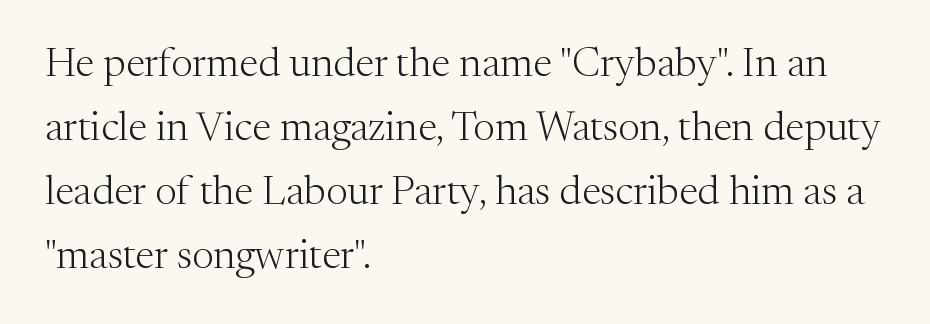
{"serif": "yes", "italic": "no", "bold": "no", "weight": "light", "width": "normal", "stroke_contrast": "medium", "x_height": "medium", "monospaced": "no", "underline": "no", "align": "left", "line_spacing": "normal", "line_spacing_ratio": 1.56, "letter_spacing": "normal", "letter_spacing_em": 0.0, "glyph_px": 41}
